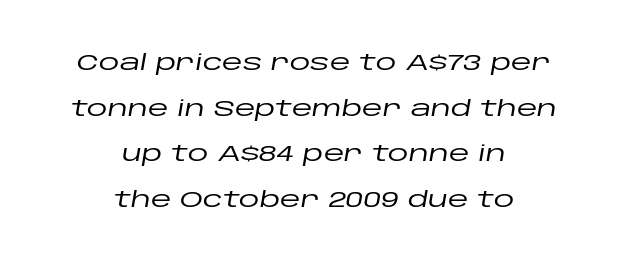
Q: Is the text italic (slanted)? A: Yes, it leans right by about 10 degrees.
Q: Is the text underlined? A: No.
Q: How is the paragraph aligned? A: Centered.
Q: Is the spacing between letters normal or unusually wide? A: Normal.
Q: Is the spacing between lines tight, normal or loose? A: Loose.
